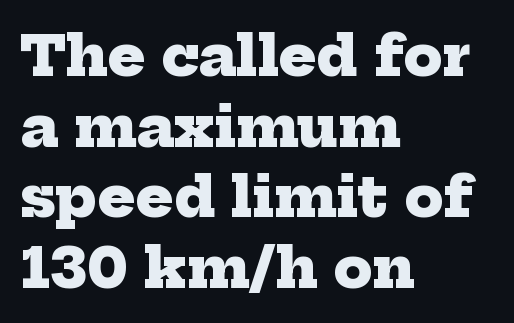
The passage shown is not underscored anywhere. The lines are quadded left. The font family rendered here belongs to the serif group. The face used here is rendered with its standard letterfit. The passage shown is typed in a proportional face where columns would drift.
